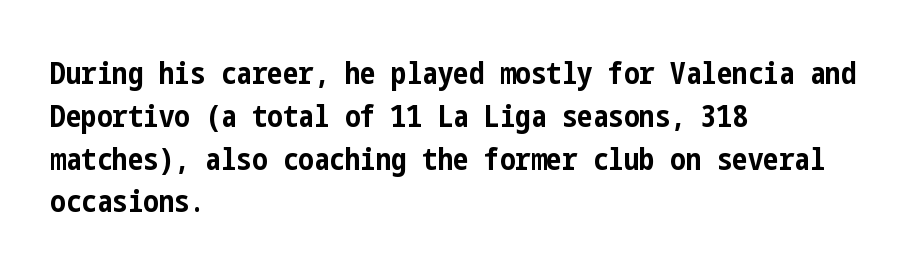
The horizontal fit of the characters is conventional and even. In terms of leading, this rendering sits right in the middle. Alignment: flush left. This is the regular roman posture of the typeface.
